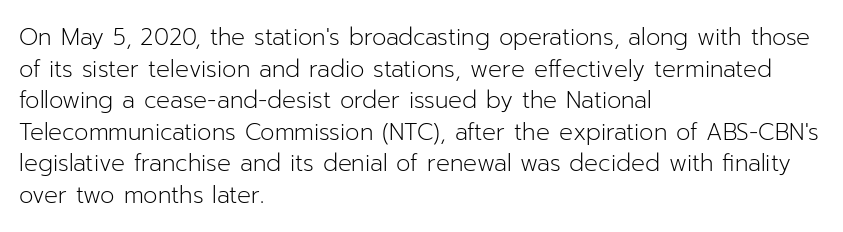
The image shows 23 px text type, upright; set left-aligned, normal line spacing (1.37x), normal letter spacing, not underlined.
